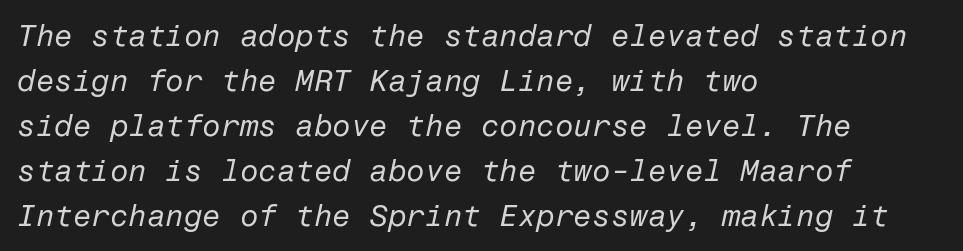
Q: Is the text bold? A: No.
Q: Is the text italic (slanted)? A: Yes, it leans right by about 12 degrees.
Q: Is the text underlined? A: No.
Q: How is the paragraph aligned? A: Left-aligned.
Q: Is the spacing between letters normal or unusually wide? A: Normal.
Q: Is the spacing between lines tight, normal or loose? A: Normal.
Q: Width (condensed, normal, or wide)? A: Normal.
Q: Stroke contrast? A: Low.
Q: x-height? A: Medium.
